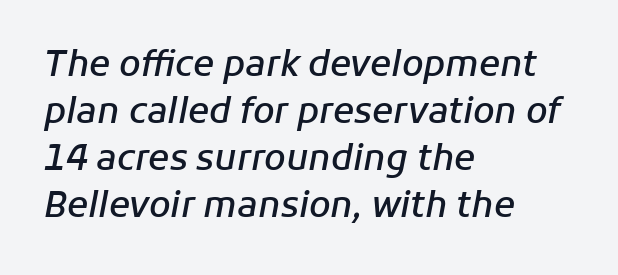
{"italic": "yes", "lean": "right", "slant_degrees": 11, "bold": "semi", "weight": "semibold", "width": "normal", "stroke_contrast": "low", "x_height": "medium", "monospaced": "no", "underline": "no", "align": "left", "line_spacing": "normal", "line_spacing_ratio": 1.34, "letter_spacing": "normal", "letter_spacing_em": 0.0, "glyph_px": 35}
